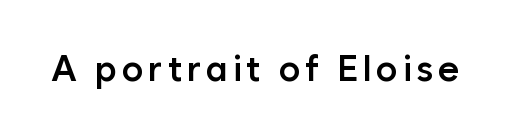
Weight: semibold (demi). Stroke terminals: plain, sans-serif. Descender tails drop into unmarked territory. A roman cut, with each character standing at attention.
